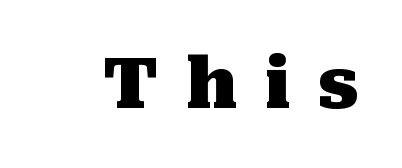
{"serif": "yes", "italic": "no", "bold": "yes", "weight": "heavy", "width": "normal", "stroke_contrast": "medium", "x_height": "medium", "monospaced": "no", "underline": "no", "letter_spacing": "wide", "letter_spacing_em": 0.39, "glyph_px": 71}
